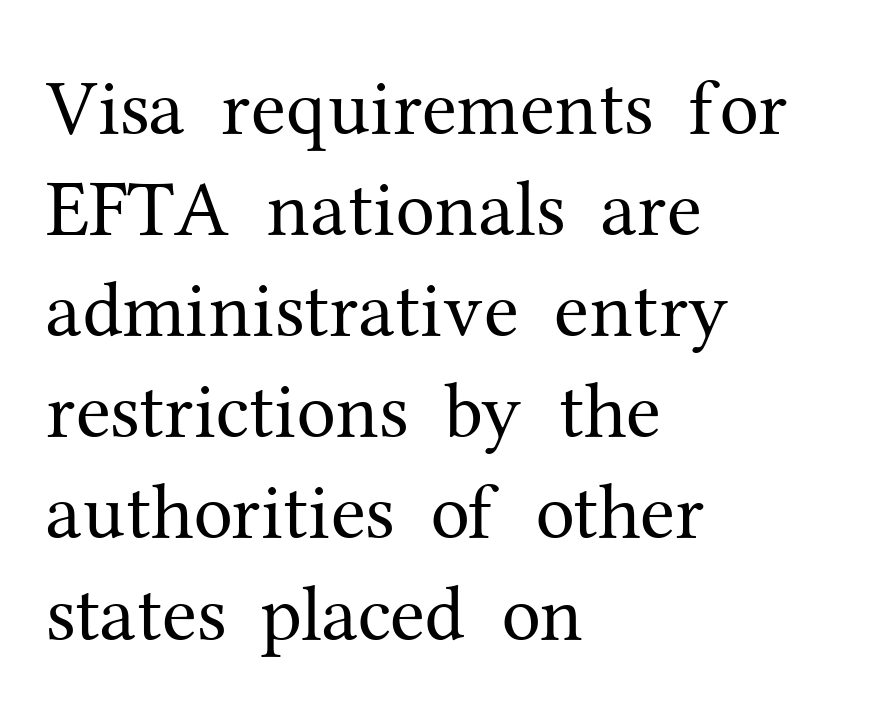
{"serif": "yes", "italic": "no", "bold": "no", "weight": "regular", "width": "normal", "stroke_contrast": "medium", "x_height": "medium", "monospaced": "no", "underline": "no", "align": "left", "line_spacing": "normal", "line_spacing_ratio": 1.28, "letter_spacing": "normal", "letter_spacing_em": 0.0, "glyph_px": 79}
